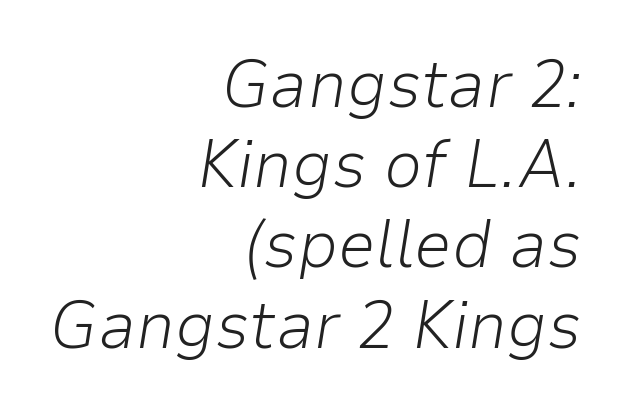
The space beneath each line is pristine and unruled. This rendering uses right alignment, leaving the left contour irregular. The typeface has the unassuming heft of standard copy or less. The axis of the letterforms is tilted away from vertical. Letter spacing: default.
